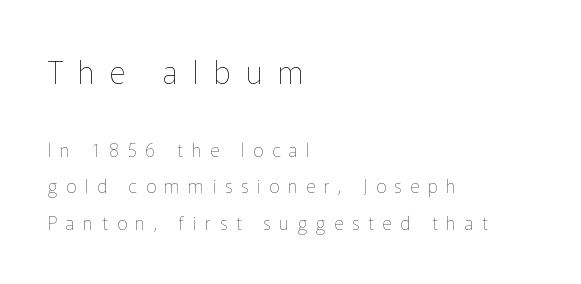
Every stem runs plumb, perpendicular to the baseline. A quiet, ordinary-to-light weight characterises the typeface. Note: larger setting up top, smaller setting below. You could not count columns in this text — the font is proportionally spaced. Line beginnings align vertically; line endings do not.
